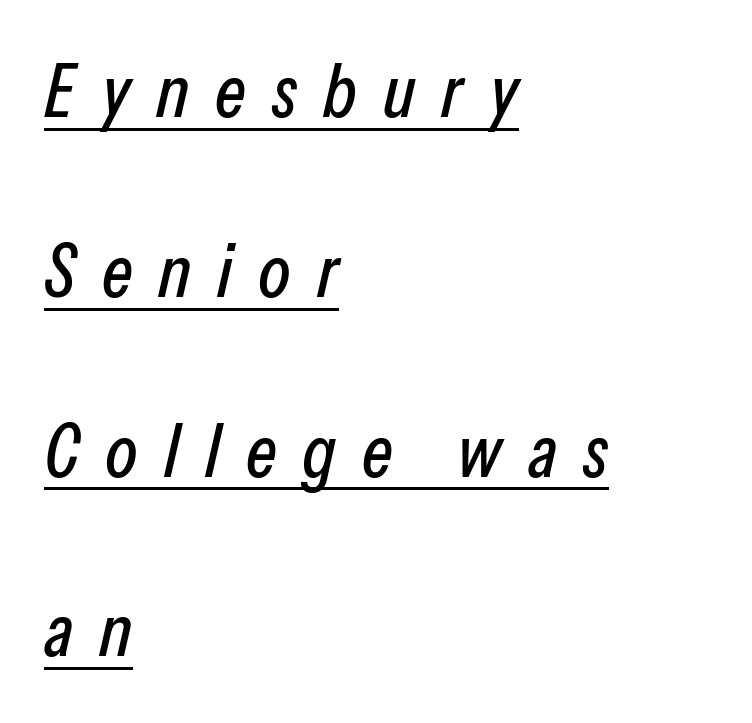
The image shows 74 px condensed type, italic (leaning right); set left-aligned, loose line spacing (2.43x), unusually wide letter spacing (+0.35 em), underlined; low stroke contrast and a medium x-height.
